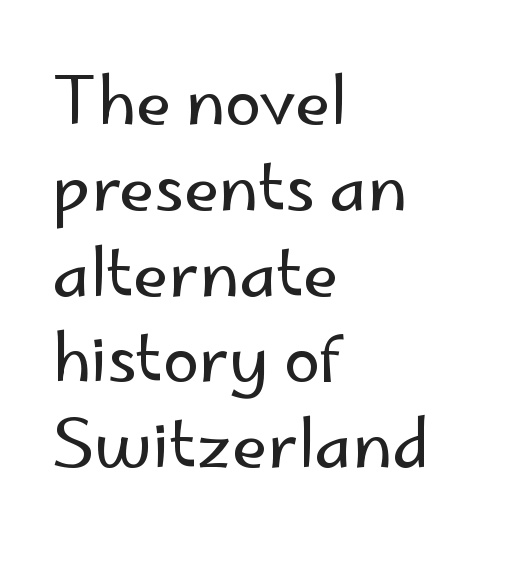
The image shows 65 px regular-weight sans-serif type, upright; set left-aligned, normal line spacing (1.32x), normal letter spacing, not underlined; low stroke contrast and a small x-height.
